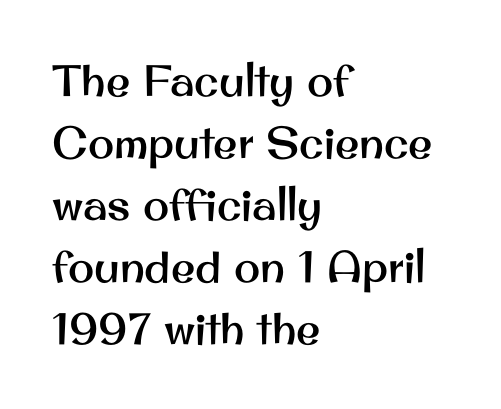
{"serif": "no", "italic": "no", "width": "normal", "stroke_contrast": "medium", "x_height": "small", "monospaced": "no", "underline": "no", "align": "left", "line_spacing": "normal", "line_spacing_ratio": 1.41, "letter_spacing": "normal", "letter_spacing_em": 0.0, "glyph_px": 44}
